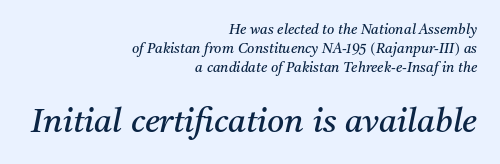
{"serif": "yes", "italic": "yes", "lean": "right", "slant_degrees": 11, "bold": "no", "weight": "regular", "width": "normal", "stroke_contrast": "medium", "x_height": "medium", "monospaced": "no", "underline": "no", "align": "right", "line_spacing": "normal", "line_spacing_ratio": 1.36, "letter_spacing": "normal", "letter_spacing_em": 0.0, "larger_block": "second", "size_ratio": 2.36, "glyph_px": 33}
